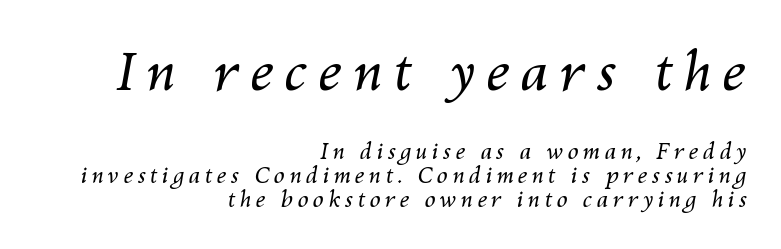
The image shows 54 px regular-weight type, italic (leaning right); set right-aligned, tight line spacing (1.09x), unusually wide letter spacing (+0.2 em), not underlined; the first (top) block is 2.45x larger; medium stroke contrast and a medium x-height.
